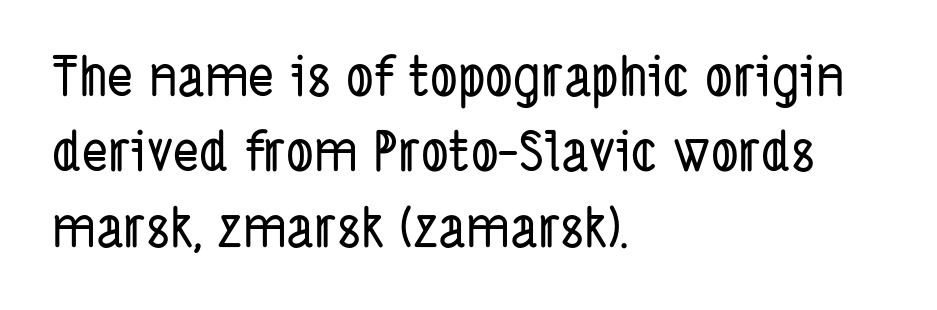
{"serif": "no", "width": "condensed", "stroke_contrast": "low", "x_height": "medium", "monospaced": "no", "underline": "no", "align": "left", "line_spacing": "normal", "line_spacing_ratio": 1.37, "letter_spacing": "normal", "letter_spacing_em": 0.0, "glyph_px": 55}
